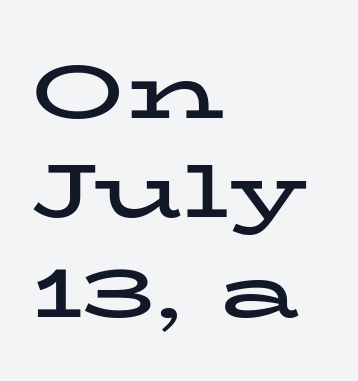
The image shows 77 px bold, wide serif type, upright; set left-aligned, normal line spacing (1.29x), normal letter spacing, not underlined; low stroke contrast and a medium x-height.
